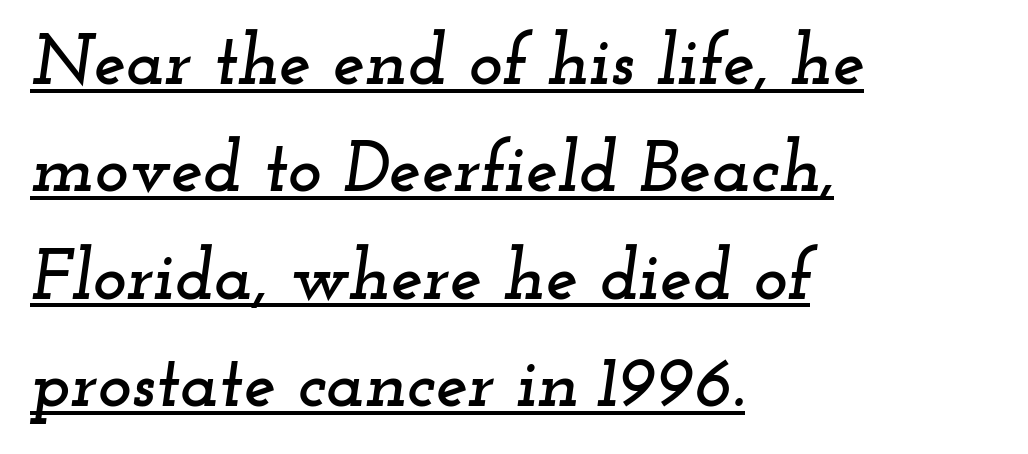
{"serif": "yes", "italic": "yes", "lean": "right", "slant_degrees": 12, "width": "wide", "stroke_contrast": "low", "x_height": "small", "monospaced": "no", "underline": "yes", "align": "left", "line_spacing": "normal", "line_spacing_ratio": 1.49, "letter_spacing": "normal", "letter_spacing_em": 0.0, "glyph_px": 72}
